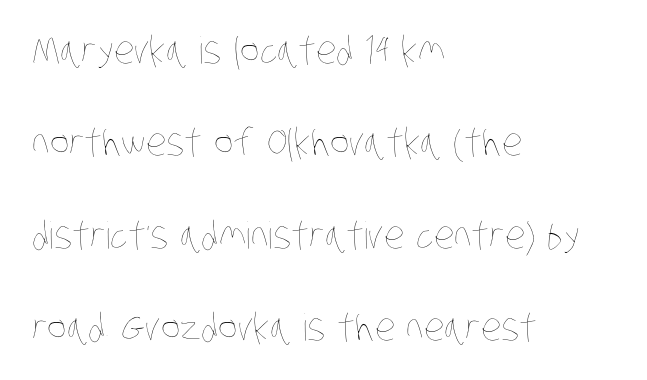
The passage is arranged the way most books set body copy — flush left. Heft: none added — not bold. The strip under each line holds only bare page. Here the glyphs are tracked normally, forming tight word shapes. These lines are rendered in a variable-pitch font. One glance says open: line gaps are wider than usual.
